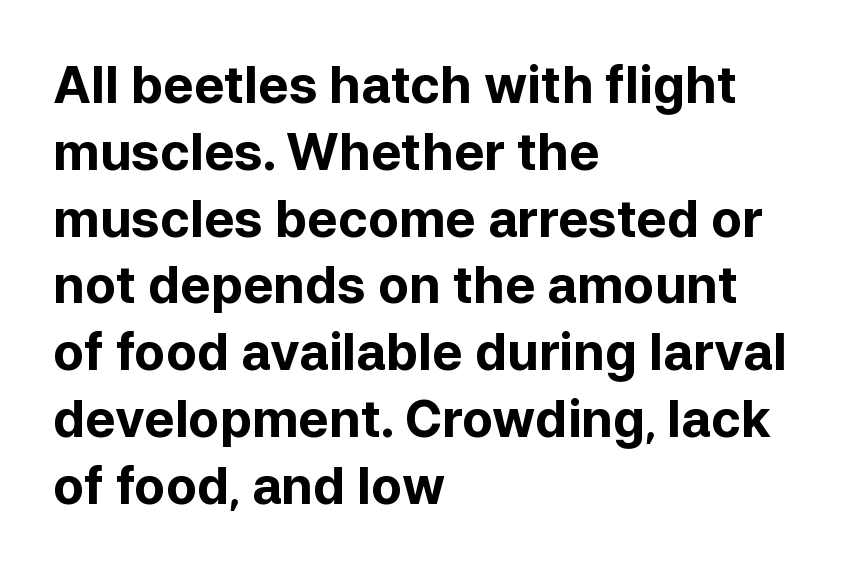
{"serif": "no", "italic": "no", "bold": "yes", "weight": "bold", "width": "normal", "stroke_contrast": "low", "x_height": "medium", "monospaced": "no", "underline": "no", "align": "left", "line_spacing": "normal", "line_spacing_ratio": 1.31, "letter_spacing": "normal", "letter_spacing_em": 0.0, "glyph_px": 51}
